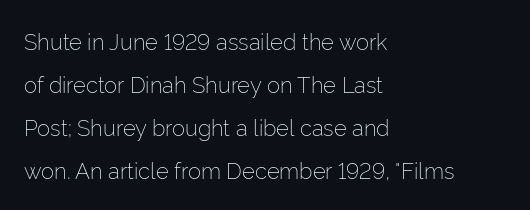
Q: Is the text bold? A: No.
Q: Is the text italic (slanted)? A: No, it is upright.
Q: Is the text underlined? A: No.
Q: How is the paragraph aligned? A: Left-aligned.
Q: Is the spacing between letters normal or unusually wide? A: Normal.
Q: Is the spacing between lines tight, normal or loose? A: Loose.
